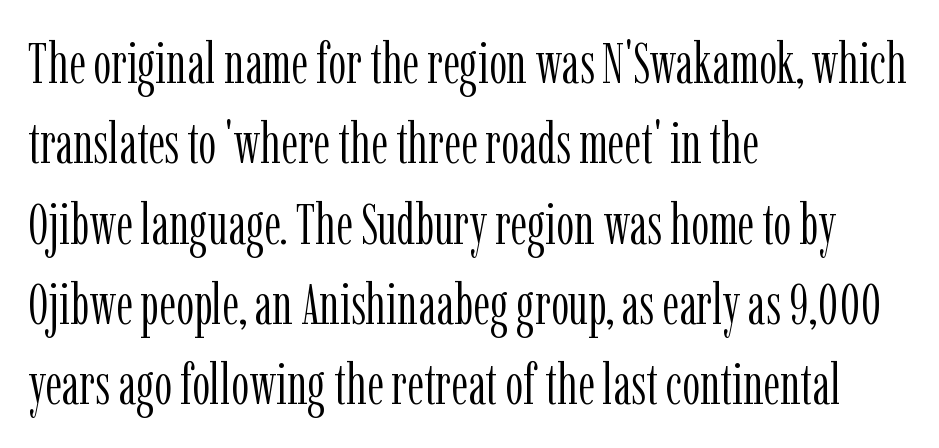
The image shows 57 px light, condensed serif type, upright; set left-aligned, normal line spacing (1.41x), normal letter spacing, not underlined; low stroke contrast and a medium x-height.
